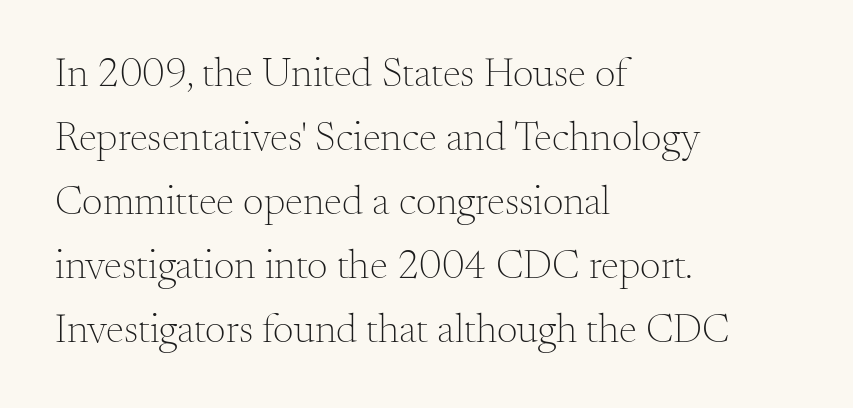
{"serif": "yes", "italic": "no", "bold": "no", "weight": "light", "width": "normal", "stroke_contrast": "medium", "x_height": "small", "monospaced": "no", "underline": "no", "align": "left", "line_spacing": "normal", "line_spacing_ratio": 1.56, "letter_spacing": "normal", "letter_spacing_em": 0.0, "glyph_px": 41}
